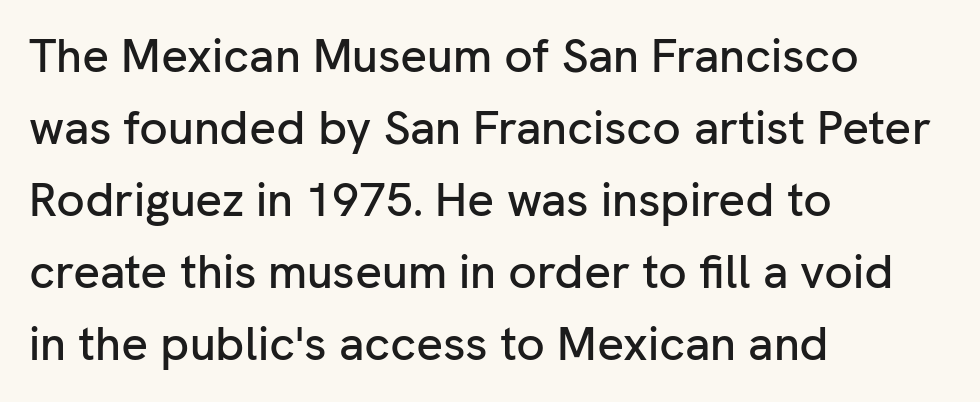
The image shows 47 px sans-serif type, upright; set left-aligned, normal line spacing (1.53x), normal letter spacing, not underlined; low stroke contrast and a medium x-height.
